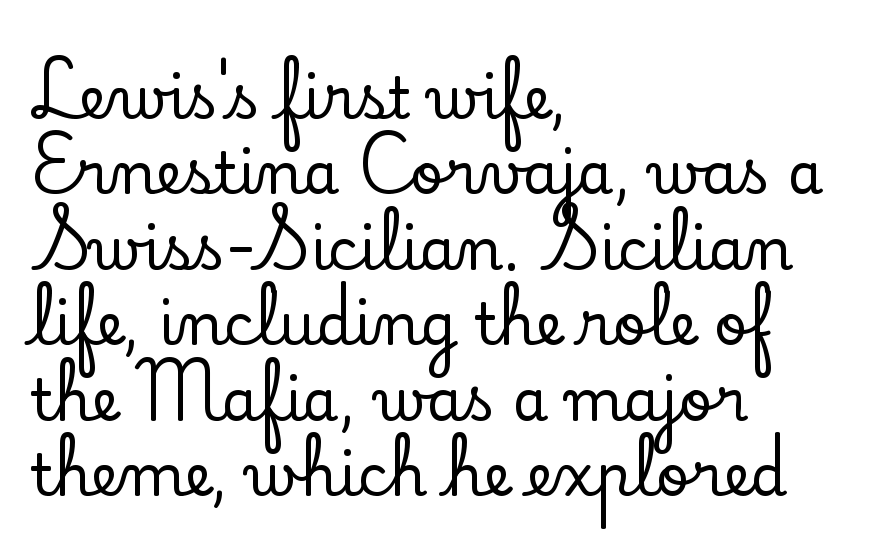
The rag falls on the right side of this text block. Note the varied advance widths — an 'i' is clearly narrower than an 'm'. The space between consecutive lines is moderate. Old-style or modern, the face here clearly has serifs. Descenders hang freely into open space. The horizontal fit of the characters is conventional and even.
